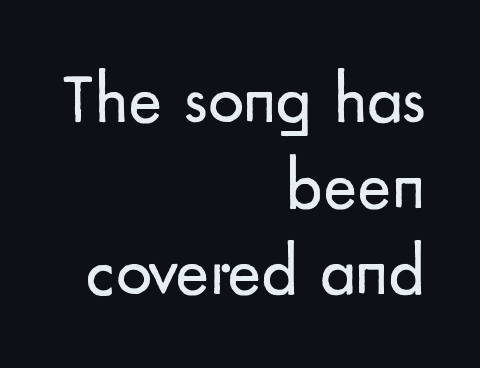
{"serif": "no", "italic": "no", "bold": "no", "weight": "regular", "width": "normal", "stroke_contrast": "low", "x_height": "small", "monospaced": "no", "underline": "no", "align": "right", "line_spacing_ratio": 1.21, "letter_spacing": "normal", "letter_spacing_em": 0.0, "glyph_px": 71}
